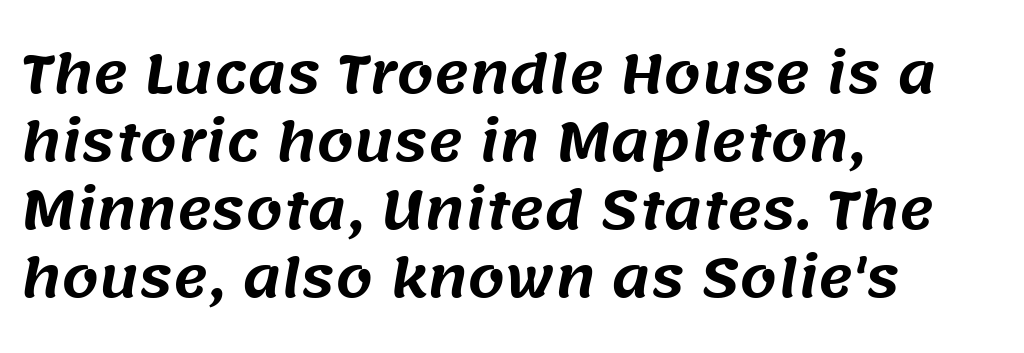
Leftover space on each line is placed entirely after the last word. Quick note: underline off. The space between consecutive lines is moderate. To sum up the face: it is a sans, with no serifs. Nobody touched the tracking dial on this one. The passage shown is typed in a proportional face where columns would drift.
